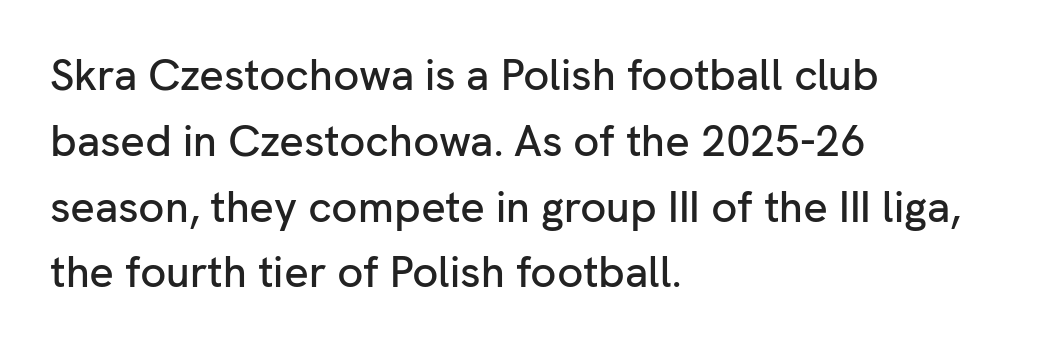
{"serif": "no", "italic": "no", "width": "normal", "stroke_contrast": "low", "x_height": "medium", "monospaced": "no", "underline": "no", "align": "left", "line_spacing": "normal", "line_spacing_ratio": 1.53, "letter_spacing": "normal", "letter_spacing_em": 0.0, "glyph_px": 43}
